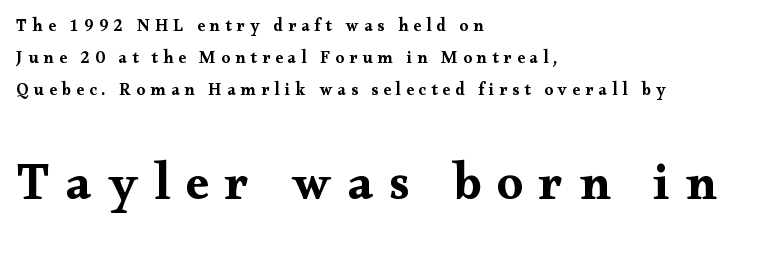
{"serif": "yes", "italic": "no", "bold": "yes", "weight": "bold", "width": "wide", "stroke_contrast": "medium", "x_height": "small", "monospaced": "no", "underline": "no", "align": "left", "line_spacing_ratio": 1.88, "letter_spacing": "wide", "letter_spacing_em": 0.3, "larger_block": "second", "size_ratio": 3.06, "glyph_px": 52}
